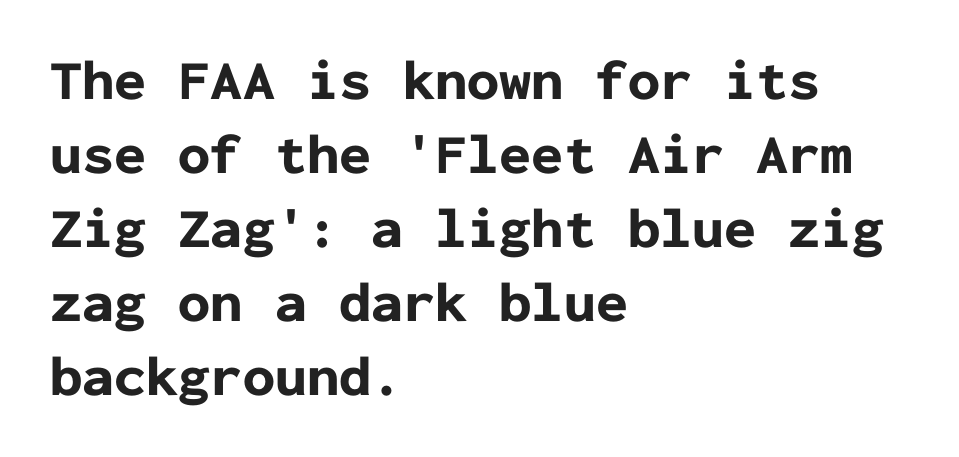
Q: Is the text bold? A: Yes.
Q: Is the text italic (slanted)? A: No, it is upright.
Q: Is the typeface a serif or a sans-serif typeface? A: Sans-serif.
Q: Is the text underlined? A: No.
Q: How is the paragraph aligned? A: Left-aligned.
Q: Is the spacing between letters normal or unusually wide? A: Normal.
Q: Is the spacing between lines tight, normal or loose? A: Normal.
Q: Width (condensed, normal, or wide)? A: Normal.
Q: Stroke contrast? A: Low.
Q: x-height? A: Medium.
Q: Monospaced? A: Yes.
